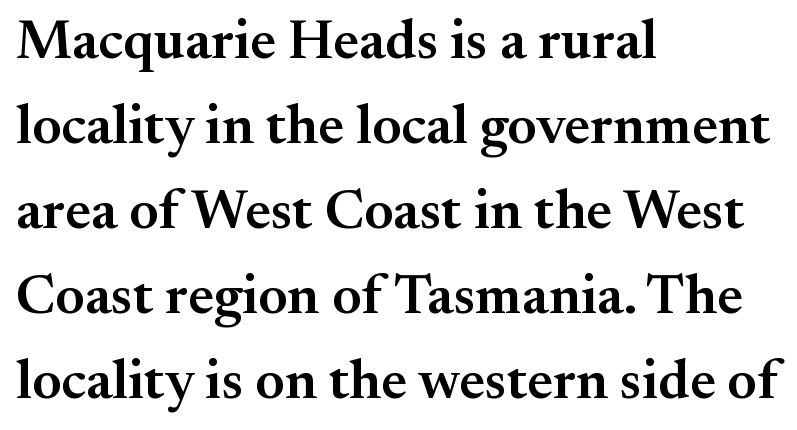
Q: Is the text bold? A: Semi-bold.
Q: Is the text italic (slanted)? A: No, it is upright.
Q: Is the typeface a serif or a sans-serif typeface? A: Serif.
Q: Is the text underlined? A: No.
Q: How is the paragraph aligned? A: Left-aligned.
Q: Is the spacing between letters normal or unusually wide? A: Normal.
Q: Is the spacing between lines tight, normal or loose? A: Normal.
Q: Width (condensed, normal, or wide)? A: Normal.
Q: Stroke contrast? A: Medium.
Q: x-height? A: Small.
Q: Monospaced? A: No.
